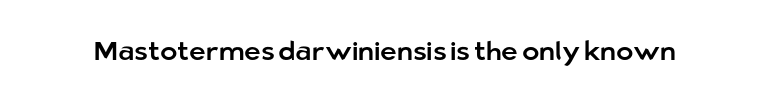
The image shows 26 px text type, upright; set normal letter spacing, not underlined.
